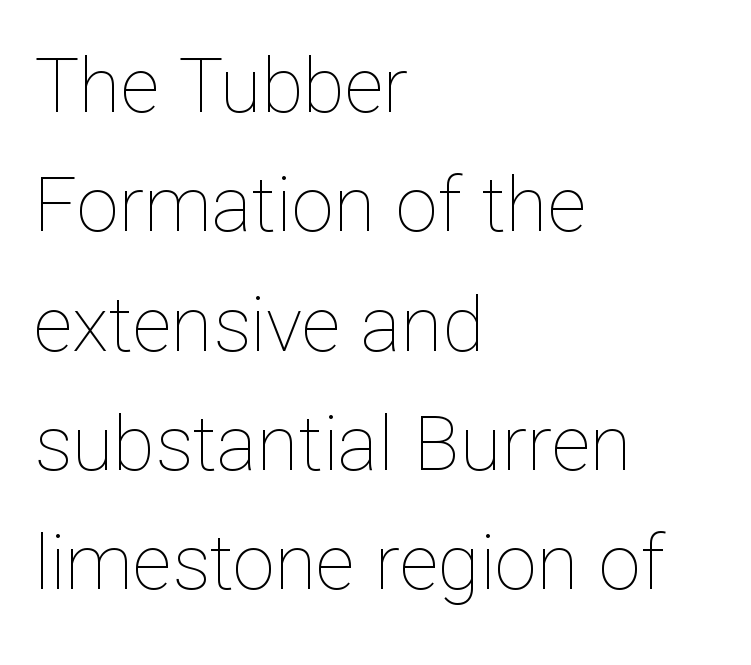
Q: Is the text bold? A: No.
Q: Is the text italic (slanted)? A: No, it is upright.
Q: Is the text underlined? A: No.
Q: How is the paragraph aligned? A: Left-aligned.
Q: Is the spacing between letters normal or unusually wide? A: Normal.
Q: Is the spacing between lines tight, normal or loose? A: Normal.
Q: Width (condensed, normal, or wide)? A: Normal.
Q: Stroke contrast? A: Low.
Q: x-height? A: Medium.
Q: Monospaced? A: No.
